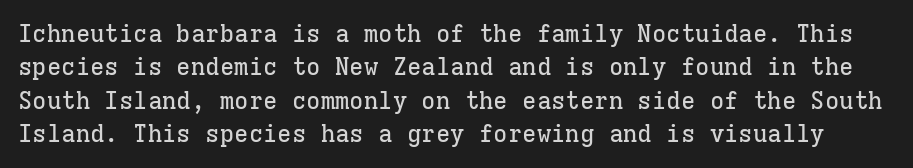
Q: Is the text italic (slanted)? A: No, it is upright.
Q: Is the text underlined? A: No.
Q: Is the spacing between letters normal or unusually wide? A: Normal.
Q: Is the spacing between lines tight, normal or loose? A: Normal.
